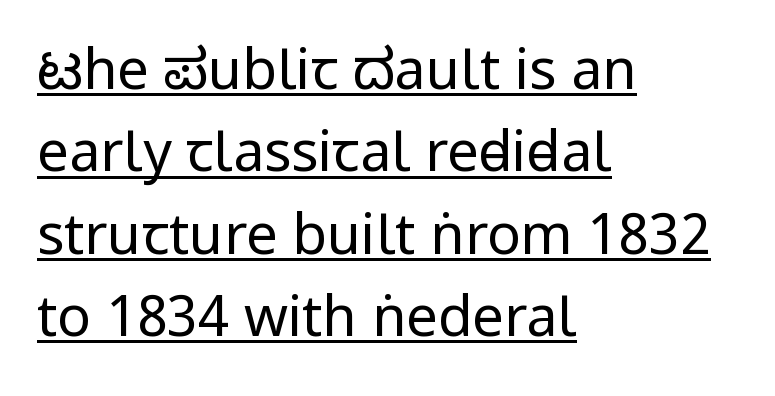
Q: Is the text bold? A: No.
Q: Is the text italic (slanted)? A: No, it is upright.
Q: Is the typeface a serif or a sans-serif typeface? A: Sans-serif.
Q: Is the text underlined? A: Yes.
Q: How is the paragraph aligned? A: Left-aligned.
Q: Is the spacing between letters normal or unusually wide? A: Normal.
Q: Is the spacing between lines tight, normal or loose? A: Normal.
Q: Width (condensed, normal, or wide)? A: Condensed.
Q: Stroke contrast? A: Low.
